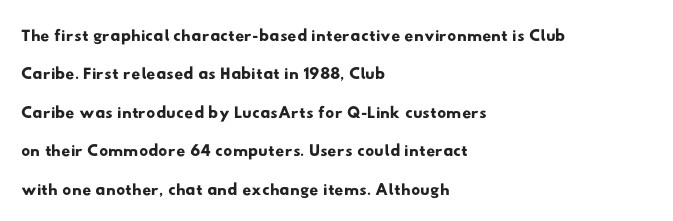
Q: Is the text underlined? A: No.
Q: How is the paragraph aligned? A: Left-aligned.
Q: Is the spacing between letters normal or unusually wide? A: Normal.
Q: Is the spacing between lines tight, normal or loose? A: Normal.
